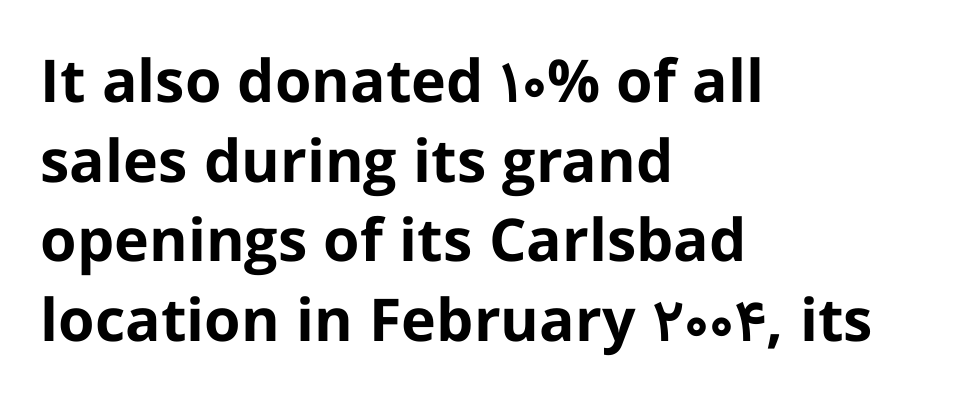
These lines stack with their left ends in a neat column. Do the letters lean? They stand straight. Each letter's strokes conclude bluntly, with no projecting serifs. The passage shown is typed in a proportional face where columns would drift. Typesetter's note: full bold, strokes at maximum text heaviness.
